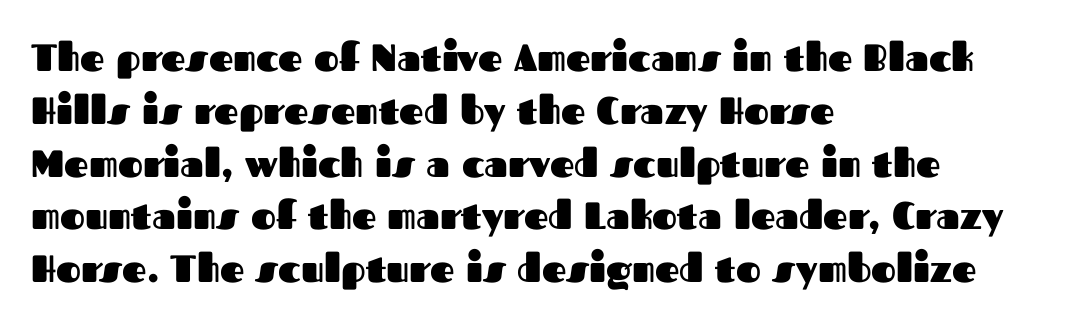
Alignment: flush left. The block of text has a typical density, with ordinary space between rows. A typesetter would mark this as roman, not italic. The font is running at its bold setting.
